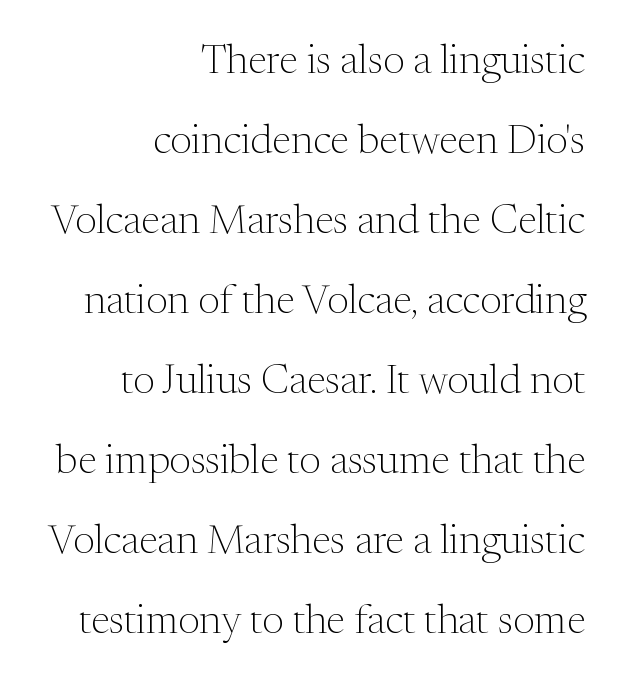
The image shows 41 px light serif type, upright; set right-aligned, loose line spacing (1.95x), normal letter spacing, not underlined; medium stroke contrast and a medium x-height.
